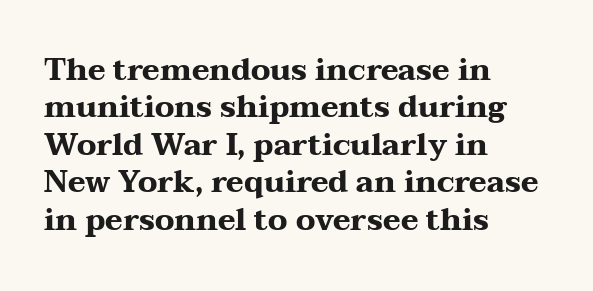
{"serif": "yes", "italic": "no", "bold": "yes", "weight": "heavy", "width": "wide", "stroke_contrast": "medium", "x_height": "medium", "monospaced": "no", "underline": "no", "align": "left", "line_spacing": "normal", "line_spacing_ratio": 1.25, "letter_spacing": "normal", "letter_spacing_em": 0.0, "glyph_px": 30}
